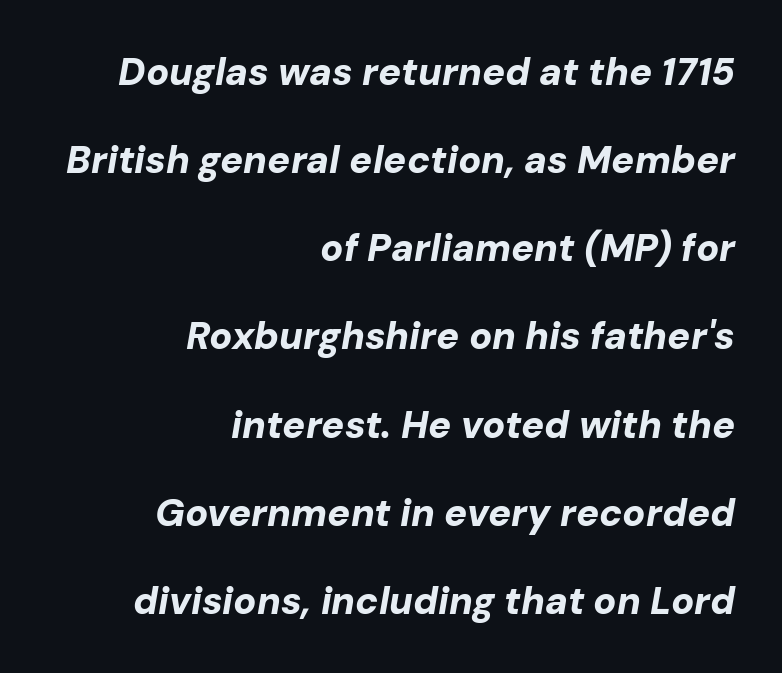
The foot of each line stays bare and open. When letters slant like this, we call the style italic. Characters follow at the spacing the type designer built in. Thick stems and heavy bowls — unmistakably bold. Right-aligned paragraph, ragged on the left. The line-height multiplier appears high, well above default.
